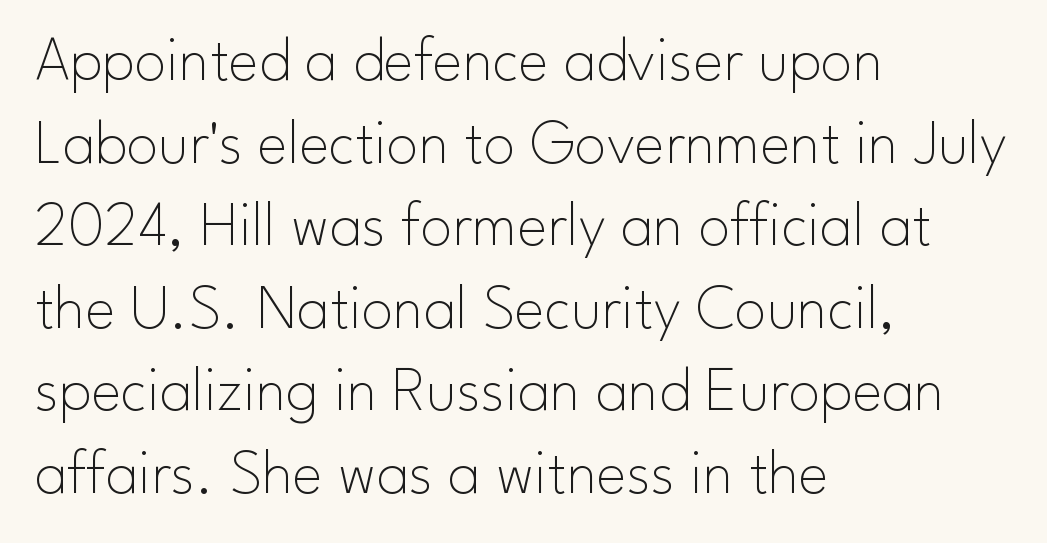
{"serif": "no", "italic": "no", "bold": "no", "weight": "thin", "width": "normal", "stroke_contrast": "low", "x_height": "small", "monospaced": "no", "underline": "no", "align": "left", "line_spacing": "normal", "line_spacing_ratio": 1.29, "letter_spacing": "normal", "letter_spacing_em": 0.0, "glyph_px": 64}
